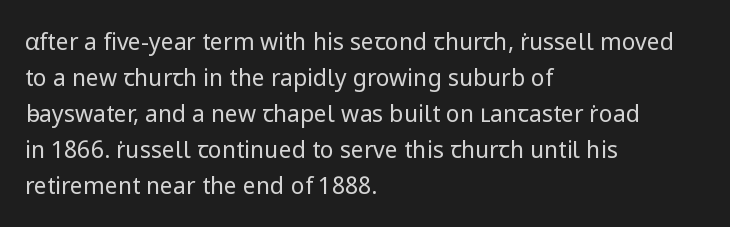
Q: Is the text bold? A: No.
Q: Is the text italic (slanted)? A: No, it is upright.
Q: Is the text underlined? A: No.
Q: How is the paragraph aligned? A: Left-aligned.
Q: Is the spacing between letters normal or unusually wide? A: Normal.
Q: Is the spacing between lines tight, normal or loose? A: Normal.
